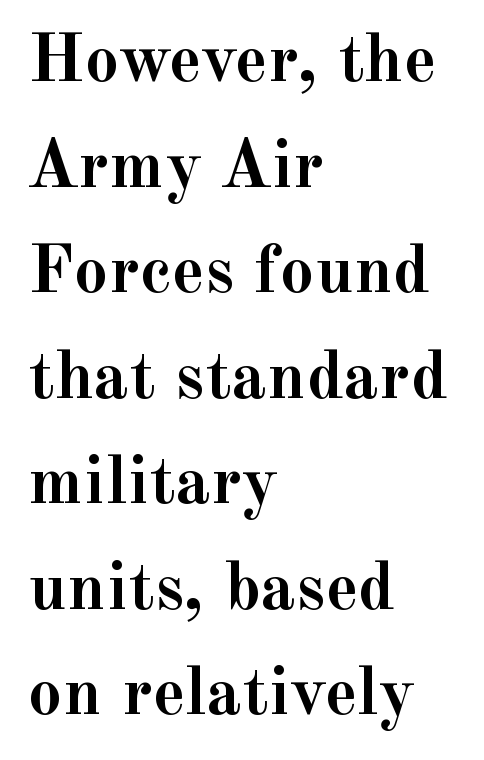
Plenty of ink on the page — the face is bold. Check the space under the baseline: it is left empty. A typesetter would mark this as roman, not italic. The type family on display is of the serif kind.
